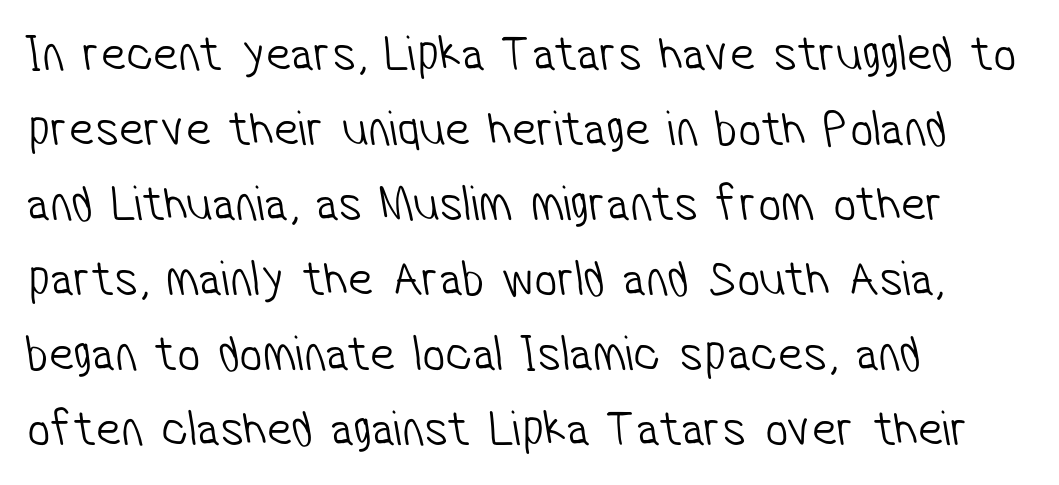
The image shows 51 px light, condensed sans-serif type; set left-aligned, normal line spacing (1.47x), normal letter spacing, not underlined; low stroke contrast and a medium x-height.
